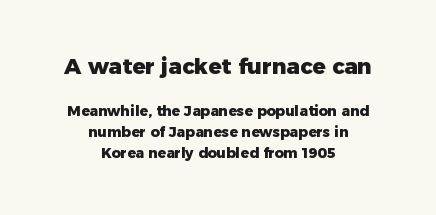
Q: Is the text bold? A: Yes.
Q: Is the text italic (slanted)? A: No, it is upright.
Q: Is the text underlined? A: No.
Q: How is the paragraph aligned? A: Centered.
Q: Is the spacing between letters normal or unusually wide? A: Normal.
Q: Is the spacing between lines tight, normal or loose? A: Normal.
Q: Which block of text is set in a larger size, the first (top) or the second (bottom)? A: The first (top) one.
